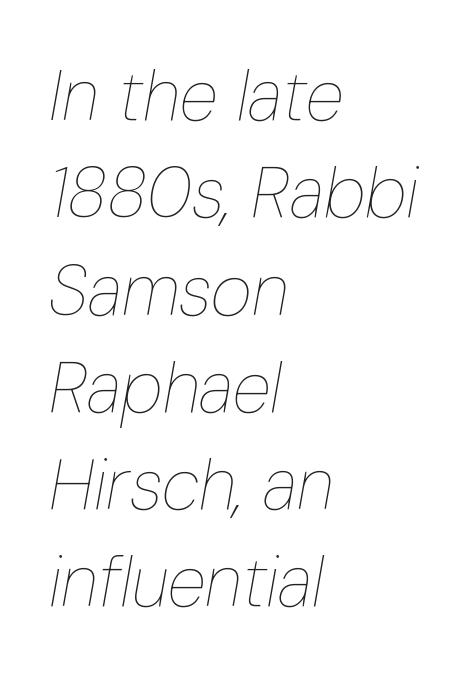
The image shows 71 px thin, condensed type, italic (leaning right); set left-aligned, normal line spacing (1.37x), normal letter spacing, not underlined; low stroke contrast and a medium x-height.
